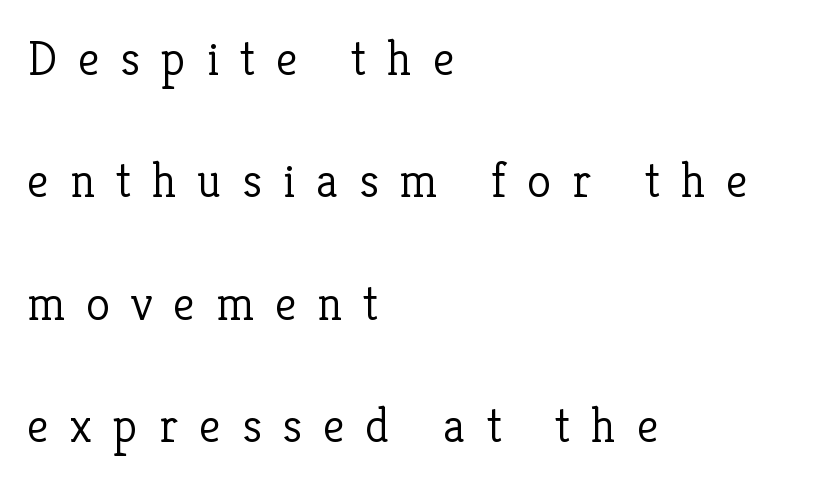
{"serif": "yes", "italic": "no", "bold": "no", "weight": "light", "width": "normal", "stroke_contrast": "low", "x_height": "medium", "monospaced": "no", "underline": "no", "align": "left", "line_spacing": "loose", "line_spacing_ratio": 2.5, "letter_spacing": "wide", "letter_spacing_em": 0.43, "glyph_px": 49}
